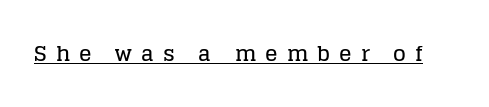
Q: Is the text italic (slanted)? A: No, it is upright.
Q: Is the text underlined? A: Yes.
Q: Is the spacing between letters normal or unusually wide? A: Unusually wide.
